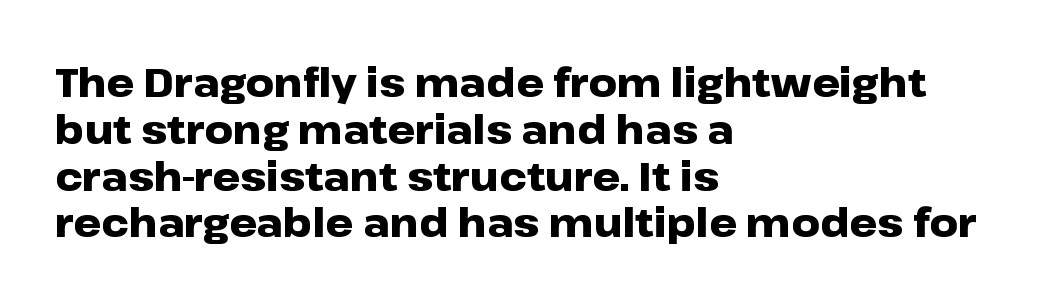
Q: Is the text bold? A: Yes.
Q: Is the text italic (slanted)? A: No, it is upright.
Q: Is the typeface a serif or a sans-serif typeface? A: Sans-serif.
Q: Is the text underlined? A: No.
Q: How is the paragraph aligned? A: Left-aligned.
Q: Is the spacing between letters normal or unusually wide? A: Normal.
Q: Width (condensed, normal, or wide)? A: Wide.
Q: Stroke contrast? A: Low.
Q: x-height? A: Medium.
Q: Monospaced? A: No.
